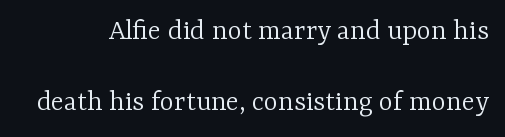
The image shows 30 px light serif type, upright; set loose line spacing (2.37x), normal letter spacing, not underlined; low stroke contrast and a medium x-height.
